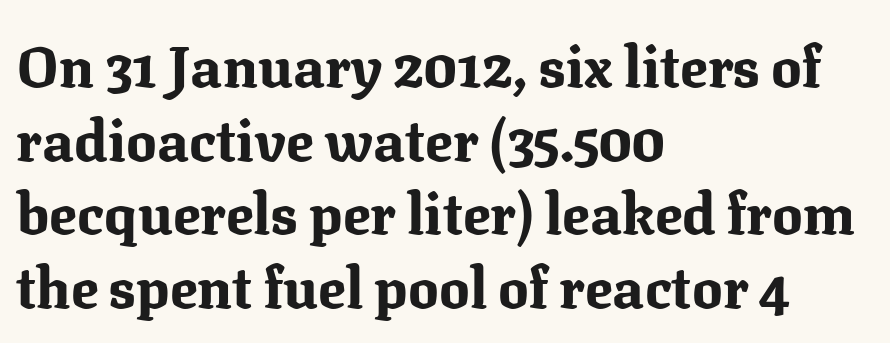
{"serif": "yes", "italic": "no", "bold": "yes", "weight": "bold", "width": "normal", "stroke_contrast": "medium", "x_height": "medium", "monospaced": "no", "underline": "no", "align": "left", "line_spacing": "normal", "line_spacing_ratio": 1.29, "letter_spacing": "normal", "letter_spacing_em": 0.0, "glyph_px": 57}
